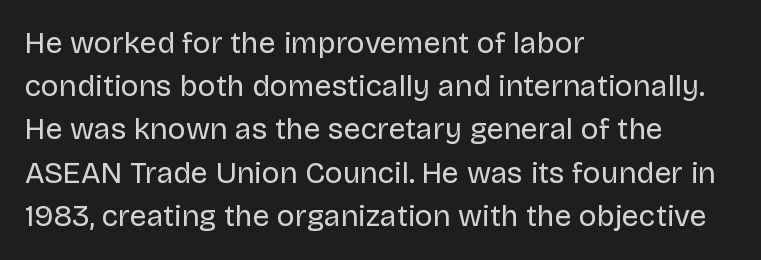
This rendering features lettering with no underline. Leading matches the norm, producing a regular column. Varying glyph widths throughout — classic text-font behaviour. Casual observation: everything's shoved over to the left. I'd call this a sans setting — the letters go barefoot. The letters stand straight up with perfectly vertical stems.
